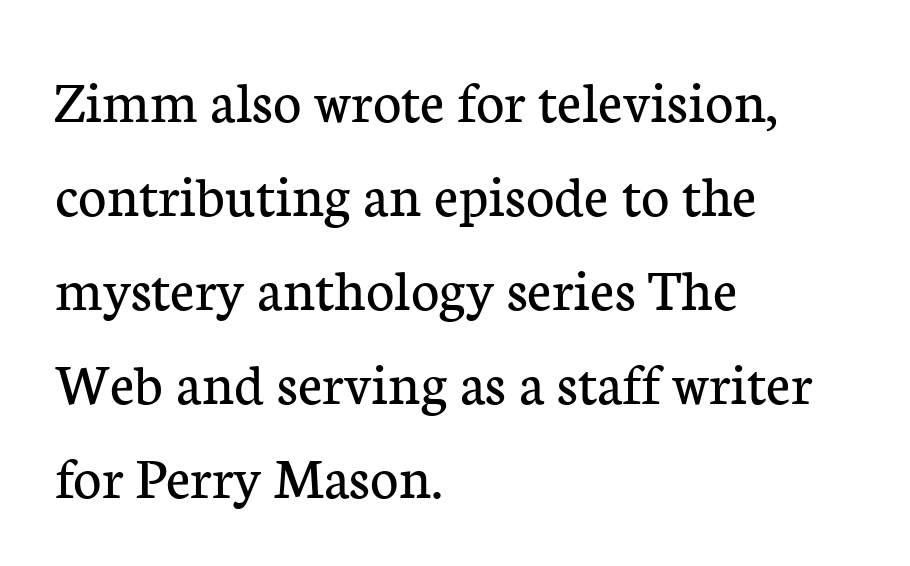
{"serif": "yes", "italic": "no", "bold": "no", "weight": "regular", "width": "normal", "stroke_contrast": "low", "x_height": "medium", "monospaced": "no", "underline": "no", "align": "left", "line_spacing": "normal", "line_spacing_ratio": 1.54, "letter_spacing": "normal", "letter_spacing_em": 0.0, "glyph_px": 61}
